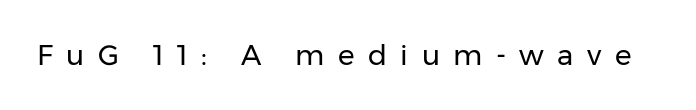
The image shows 28 px regular-weight sans-serif type, upright; set unusually wide letter spacing (+0.48 em), not underlined; low stroke contrast and a medium x-height.
